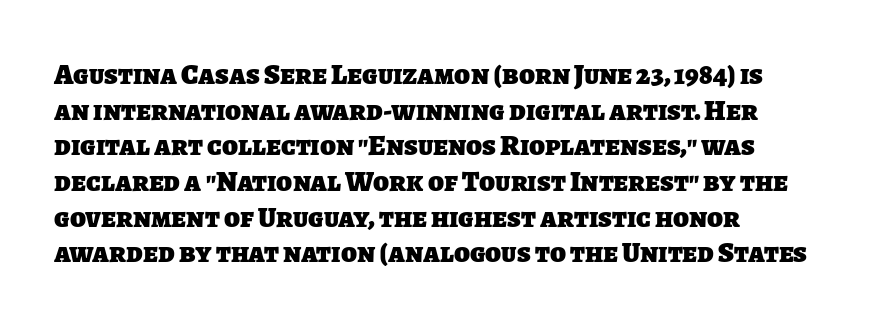
Q: Is the text bold? A: Yes.
Q: Is the typeface a serif or a sans-serif typeface? A: Sans-serif.
Q: Is the text underlined? A: No.
Q: How is the paragraph aligned? A: Left-aligned.
Q: Is the spacing between letters normal or unusually wide? A: Normal.
Q: Width (condensed, normal, or wide)? A: Normal.
Q: Stroke contrast? A: Low.
Q: x-height? A: Large.
Q: Monospaced? A: No.
